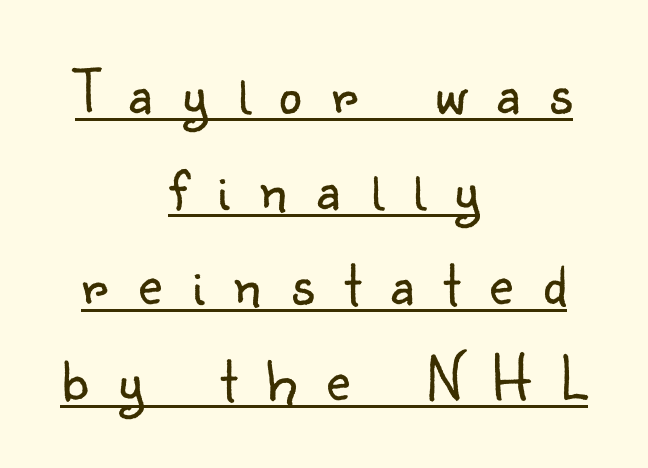
The image shows 65 px light sans-serif type, upright; set centered, normal line spacing (1.47x), unusually wide letter spacing (+0.46 em), underlined; low stroke contrast and a small x-height.
